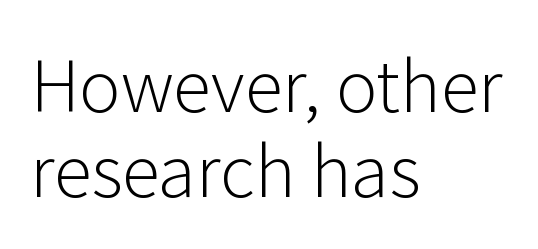
Every stem runs plumb, perpendicular to the baseline. Heaviness? Minimal to ordinary, like unemphasized prose. Note the varied advance widths — an 'i' is clearly narrower than an 'm'. No extra tracking has been applied to these lines. Alignment: flush left.
